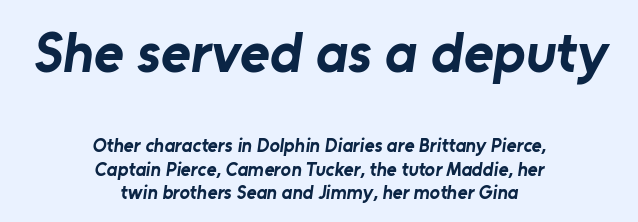
The image shows 57 px bold sans-serif type; set centered, line spacing 1.24x, normal letter spacing, not underlined; the first (top) block is 3.0x larger; low stroke contrast and a medium x-height.
